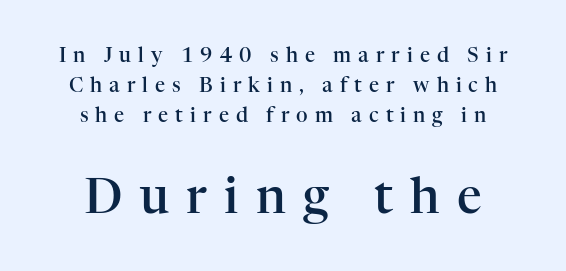
Each glyph is drawn with semibold strokes, heavier than normal yet not fully bold. Typographically, this falls in the serif category. A typesetter would call this proportional, since set widths differ per character. Compared with typical body copy, the letter spacing here is much looser.
